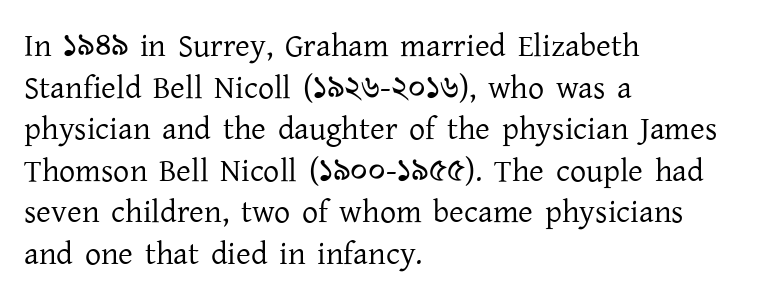
Q: Is the text bold? A: No.
Q: Is the text italic (slanted)? A: No, it is upright.
Q: Is the typeface a serif or a sans-serif typeface? A: Serif.
Q: Is the text underlined? A: No.
Q: How is the paragraph aligned? A: Left-aligned.
Q: Is the spacing between letters normal or unusually wide? A: Normal.
Q: Is the spacing between lines tight, normal or loose? A: Normal.
Q: Width (condensed, normal, or wide)? A: Normal.
Q: Stroke contrast? A: Low.
Q: x-height? A: Medium.
Q: Monospaced? A: No.
